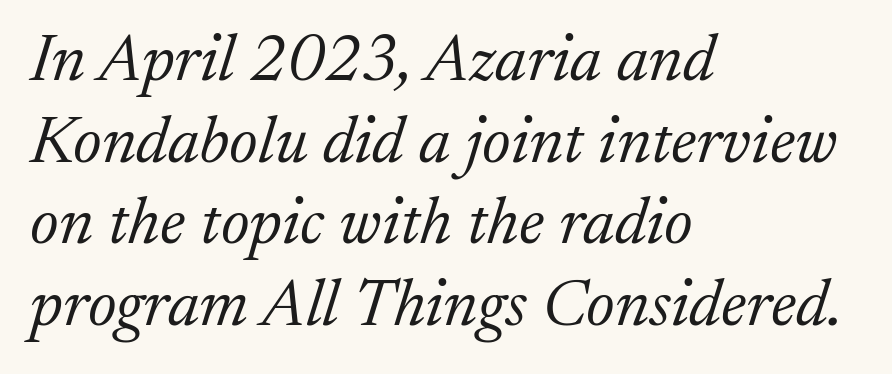
Anything drawn beneath the words? Only blank space. The letters look calm and open, with moderate or lighter stems. You could not count columns in this text — the font is proportionally spaced. Nothing unusual about the tracking: characters are spaced as the font intends.
